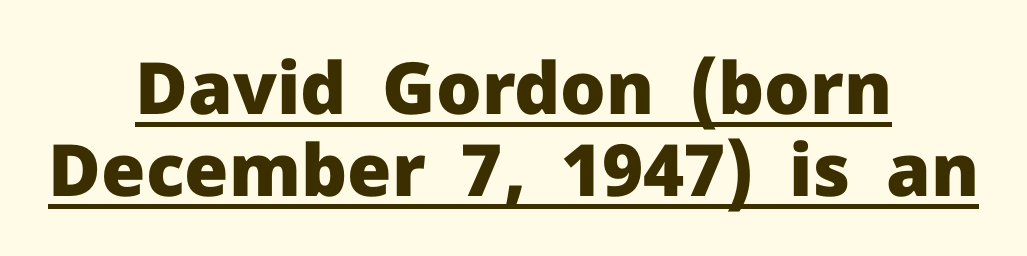
In terms of leading, this rendering errs on the cramped side. Does the weight exceed regular? Yes, all the way to bold. The lettering holds an erect, upright posture throughout. You could call the tracking neutral — neither tight nor loose. The sample's only ornament is a line tracing under the words. This rendering employs a face without finishing strokes, i.e., a sans-serif.
